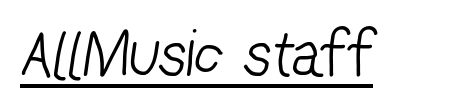
The image shows 68 px light, condensed sans-serif type; set normal letter spacing, underlined; low stroke contrast and a medium x-height.
